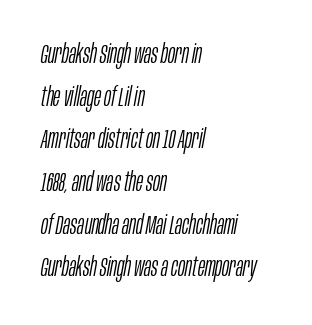
{"italic": "yes", "lean": "right", "slant_degrees": 10, "bold": "no", "underline": "no", "align": "left", "line_spacing": "normal", "line_spacing_ratio": 1.58, "letter_spacing": "normal", "letter_spacing_em": 0.0, "glyph_px": 27}
